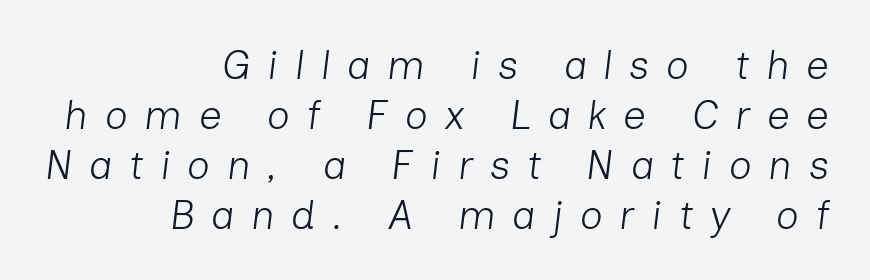
Q: Is the text bold? A: No.
Q: Is the text italic (slanted)? A: Yes, it leans right by about 7 degrees.
Q: Is the text underlined? A: No.
Q: How is the paragraph aligned? A: Right-aligned.
Q: Is the spacing between letters normal or unusually wide? A: Unusually wide.
Q: Is the spacing between lines tight, normal or loose? A: Normal.
Q: Width (condensed, normal, or wide)? A: Normal.
Q: Stroke contrast? A: Low.
Q: x-height? A: Medium.
Q: Monospaced? A: No.
